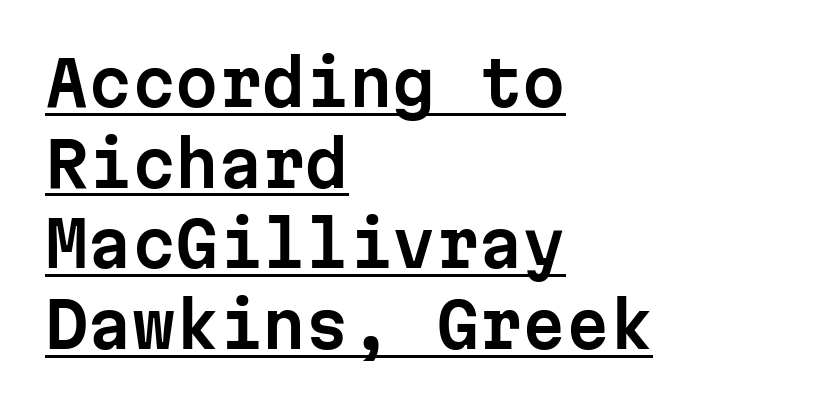
{"serif": "no", "italic": "no", "width": "normal", "stroke_contrast": "low", "x_height": "medium", "monospaced": "yes", "underline": "yes", "align": "left", "line_spacing": "normal", "line_spacing_ratio": 1.3, "letter_spacing": "normal", "letter_spacing_em": 0.0, "glyph_px": 62}
